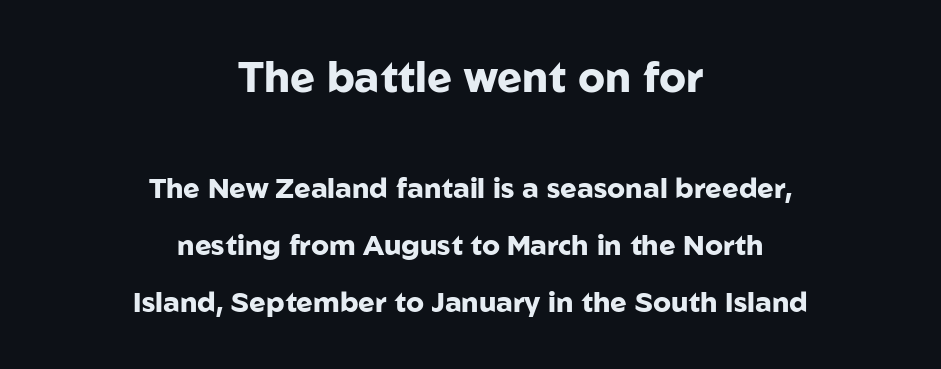
Q: Is the text bold? A: Yes.
Q: Is the text italic (slanted)? A: No, it is upright.
Q: Is the typeface a serif or a sans-serif typeface? A: Sans-serif.
Q: Is the text underlined? A: No.
Q: How is the paragraph aligned? A: Centered.
Q: Is the spacing between letters normal or unusually wide? A: Normal.
Q: Is the spacing between lines tight, normal or loose? A: Loose.
Q: Which block of text is set in a larger size, the first (top) or the second (bottom)? A: The first (top) one.
Q: Width (condensed, normal, or wide)? A: Normal.
Q: Stroke contrast? A: Low.
Q: x-height? A: Medium.
Q: Monospaced? A: No.
